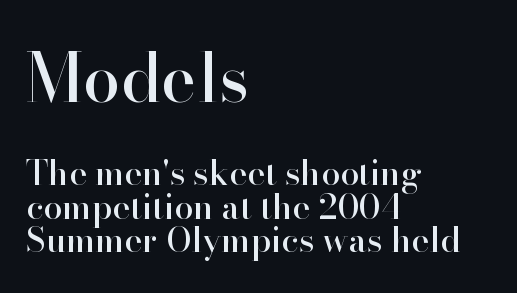
{"serif": "yes", "italic": "no", "width": "normal", "stroke_contrast": "high", "x_height": "small", "monospaced": "no", "underline": "no", "align": "left", "line_spacing": "tight", "line_spacing_ratio": 0.99, "letter_spacing": "normal", "letter_spacing_em": 0.0, "larger_block": "first", "size_ratio": 1.97, "glyph_px": 67}
